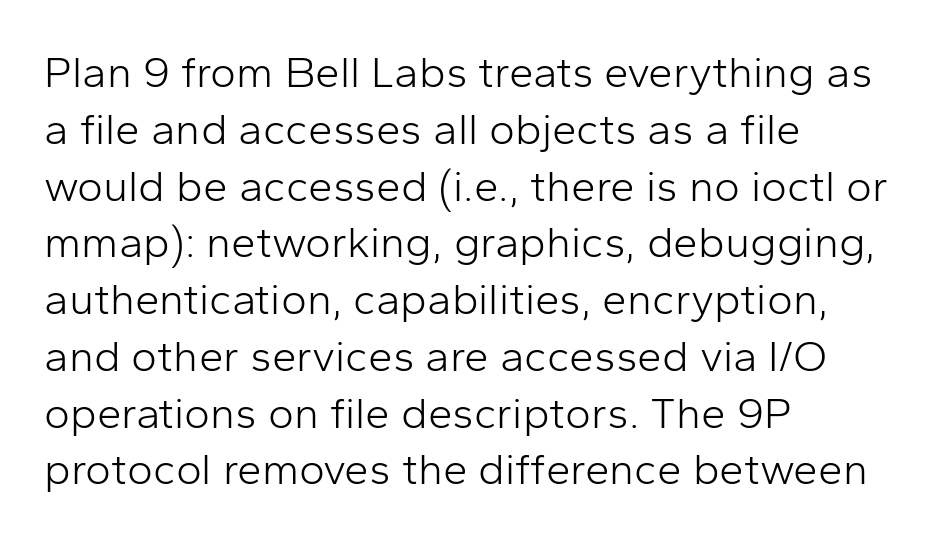
Q: Is the text bold? A: No.
Q: Is the text italic (slanted)? A: No, it is upright.
Q: Is the typeface a serif or a sans-serif typeface? A: Sans-serif.
Q: Is the text underlined? A: No.
Q: How is the paragraph aligned? A: Left-aligned.
Q: Is the spacing between letters normal or unusually wide? A: Normal.
Q: Is the spacing between lines tight, normal or loose? A: Normal.
Q: Width (condensed, normal, or wide)? A: Normal.
Q: Stroke contrast? A: Low.
Q: x-height? A: Medium.
Q: Monospaced? A: No.
